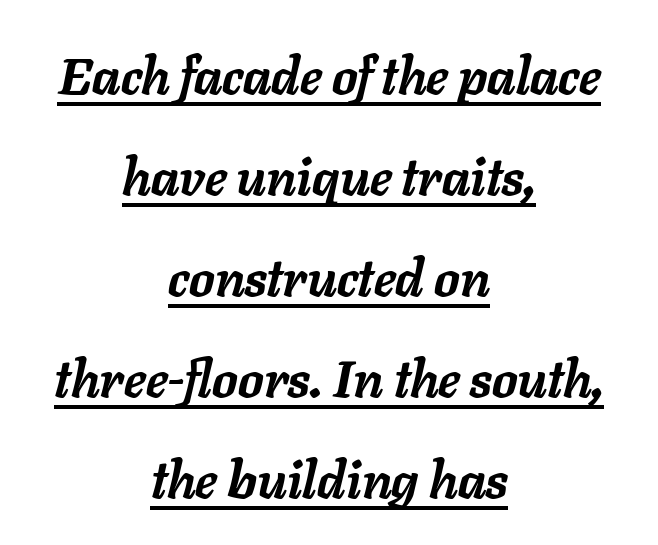
Q: Is the text bold? A: Yes.
Q: Is the text italic (slanted)? A: Yes, it leans right by about 11 degrees.
Q: Is the text underlined? A: Yes.
Q: How is the paragraph aligned? A: Centered.
Q: Is the spacing between letters normal or unusually wide? A: Normal.
Q: Is the spacing between lines tight, normal or loose? A: Loose.
Q: Width (condensed, normal, or wide)? A: Normal.
Q: Stroke contrast? A: Low.
Q: x-height? A: Medium.
Q: Monospaced? A: No.
